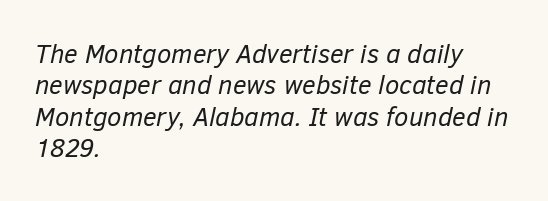
Q: Is the text bold? A: No.
Q: Is the text italic (slanted)? A: Yes, it leans right by about 12 degrees.
Q: Is the text underlined? A: No.
Q: How is the paragraph aligned? A: Left-aligned.
Q: Is the spacing between letters normal or unusually wide? A: Normal.
